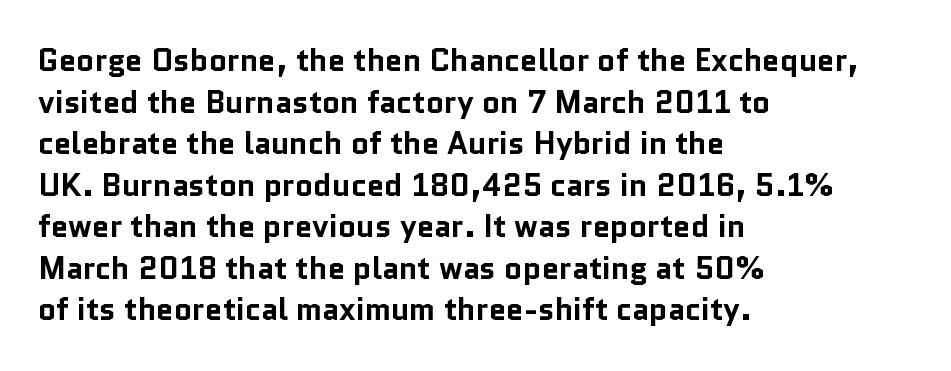
{"serif": "no", "italic": "no", "bold": "yes", "weight": "bold", "width": "normal", "stroke_contrast": "low", "x_height": "medium", "monospaced": "no", "underline": "no", "align": "left", "line_spacing": "normal", "line_spacing_ratio": 1.34, "letter_spacing": "normal", "letter_spacing_em": 0.0, "glyph_px": 31}
